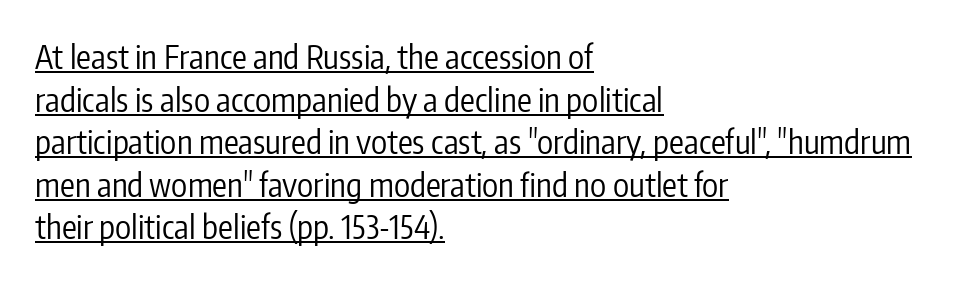
The image shows 33 px regular-weight, condensed sans-serif type, upright; set left-aligned, normal line spacing (1.29x), normal letter spacing, underlined; low stroke contrast and a medium x-height.
